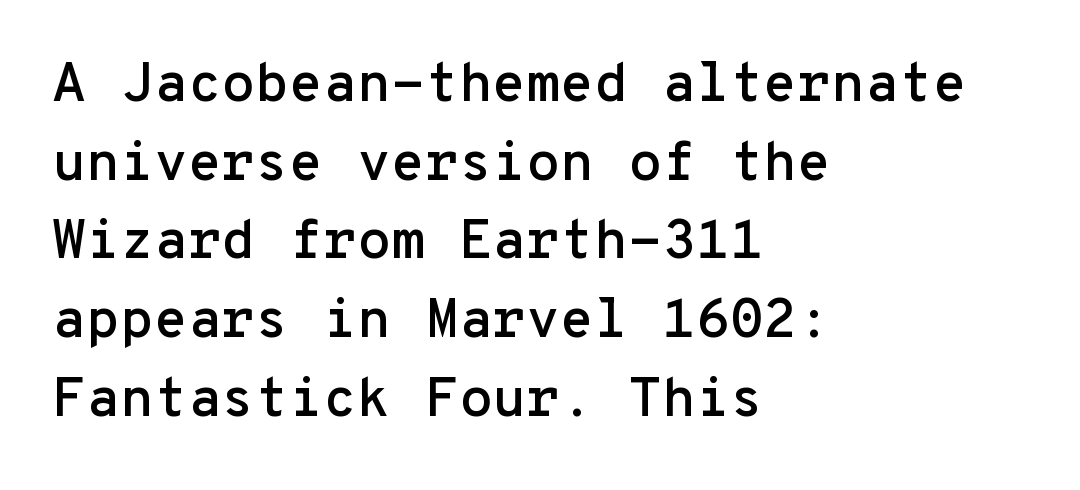
The image shows 55 px sans-serif type, upright, monospaced; set left-aligned, normal line spacing (1.43x), normal letter spacing, not underlined; low stroke contrast and a medium x-height.
